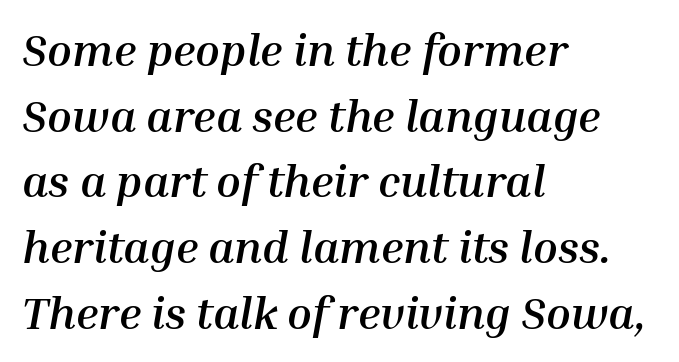
The image shows 45 px semibold type, italic (leaning right); set left-aligned, normal line spacing (1.46x), normal letter spacing, not underlined; medium stroke contrast and a medium x-height.
